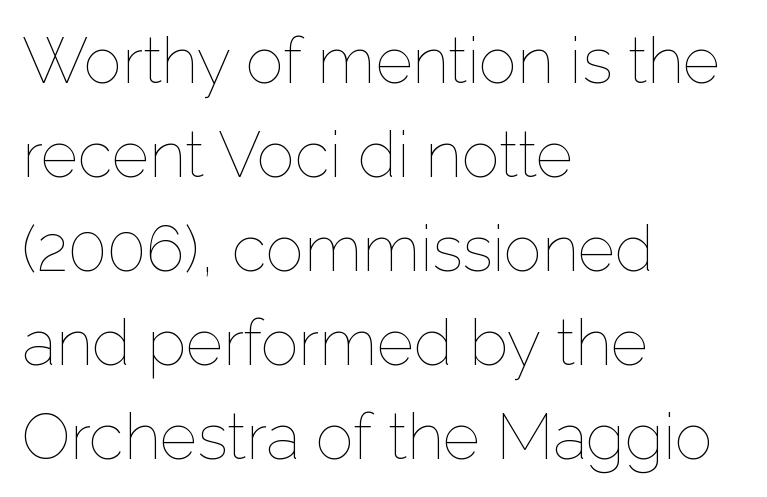
The image shows 64 px thin type, upright; set left-aligned, normal line spacing (1.47x), normal letter spacing, not underlined; low stroke contrast and a medium x-height.
